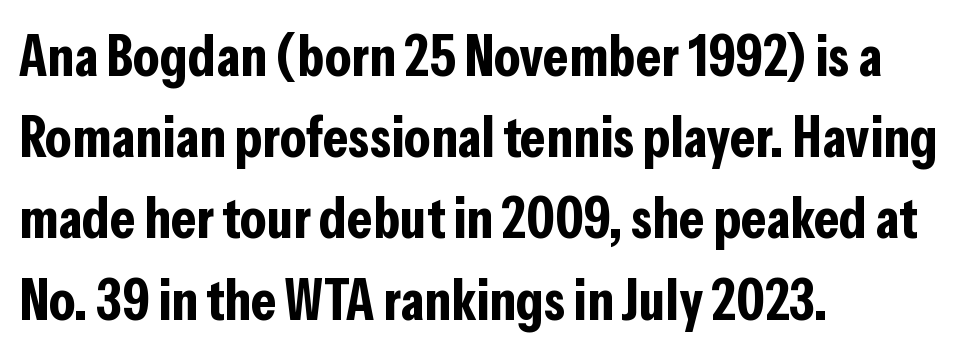
Q: Is the text bold? A: Yes.
Q: Is the text italic (slanted)? A: No, it is upright.
Q: Is the typeface a serif or a sans-serif typeface? A: Sans-serif.
Q: Is the text underlined? A: No.
Q: How is the paragraph aligned? A: Left-aligned.
Q: Is the spacing between letters normal or unusually wide? A: Normal.
Q: Is the spacing between lines tight, normal or loose? A: Normal.
Q: Width (condensed, normal, or wide)? A: Condensed.
Q: Stroke contrast? A: Low.
Q: x-height? A: Medium.
Q: Monospaced? A: No.
